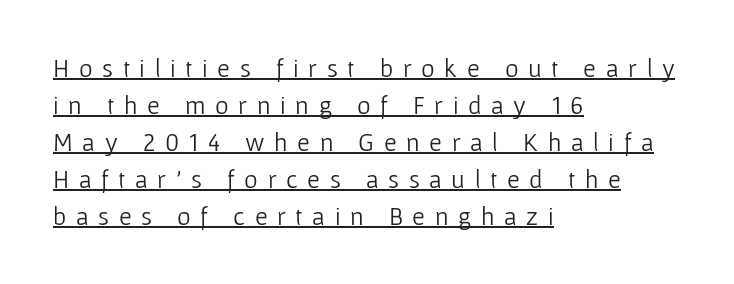
{"italic": "no", "bold": "no", "underline": "yes", "align": "left", "line_spacing": "normal", "line_spacing_ratio": 1.42, "letter_spacing": "wide", "letter_spacing_em": 0.37, "glyph_px": 26}
